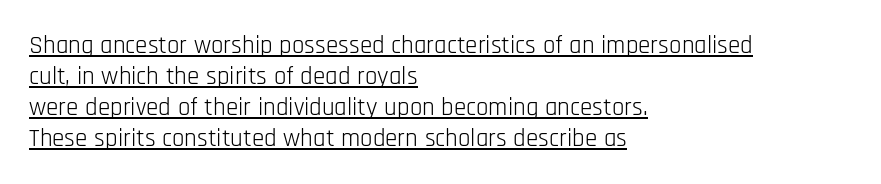
Notice how the stems are strictly vertical — no italics here. Line starts are locked; line ends wander. Each line of the rendering has a horizontal stroke beneath the glyphs. Compared with typical body copy, the letter spacing here is the same.
